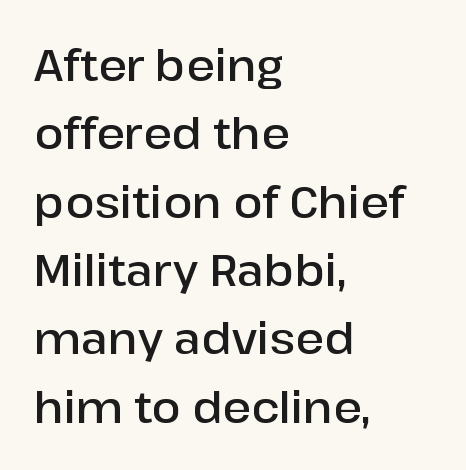
The image shows 43 px semibold sans-serif type, upright; set left-aligned, normal line spacing (1.59x), normal letter spacing, not underlined; low stroke contrast and a medium x-height.
